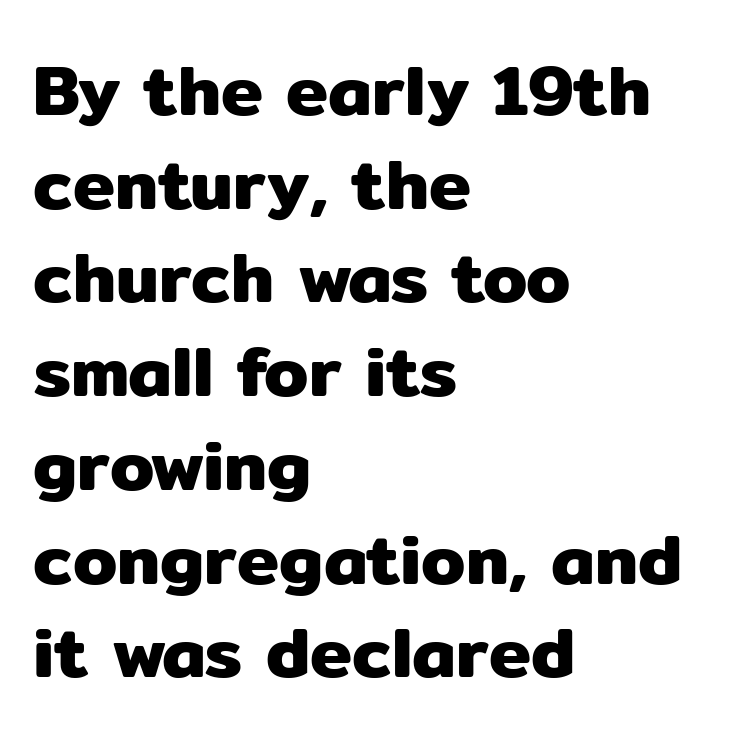
The image shows 71 px sans-serif type, upright; set left-aligned, normal line spacing (1.32x), normal letter spacing, not underlined; low stroke contrast and a medium x-height.
